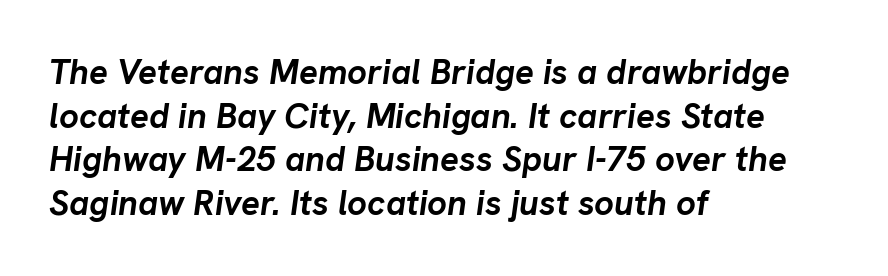
Vertical spacing — default. This is heavy type, rendered in bold. Looks like regular typesetting: each glyph gets only the width it needs. Looking at the ascenders, they clearly lean.
